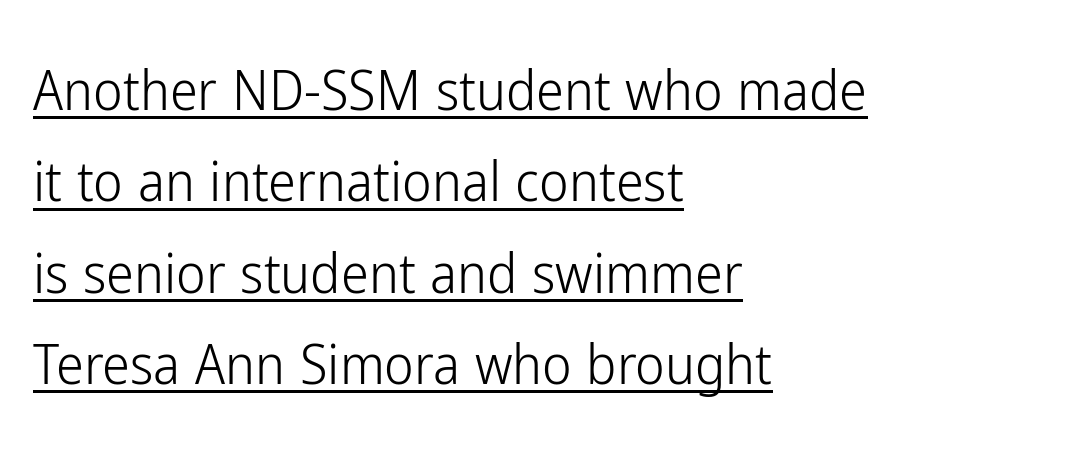
Underlined type. The gaps between neighbouring characters are ordinary and unremarkable. Is the type heavy? It reads as light-to-regular instead. Vertically, the passage feels balanced, rows spaced as you'd expect. The letters stand straight up with perfectly vertical stems.
